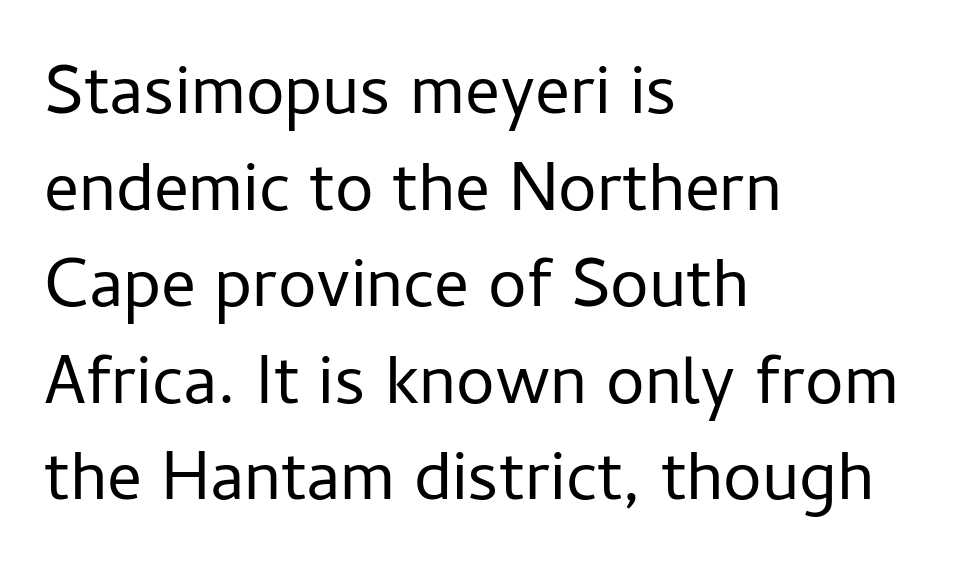
The image shows 69 px regular-weight sans-serif type, upright; set left-aligned, normal line spacing (1.4x), normal letter spacing, not underlined; low stroke contrast and a medium x-height.
